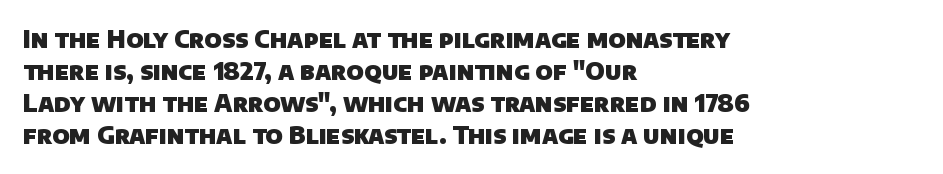
Each glyph is drawn with heavy, bold strokes. Compared with typical body copy, the letter spacing here is the same. Regarding leading, the lines here are spaced in the standard way. Where is the straight margin? On the left. Descenders hang freely into open space.
